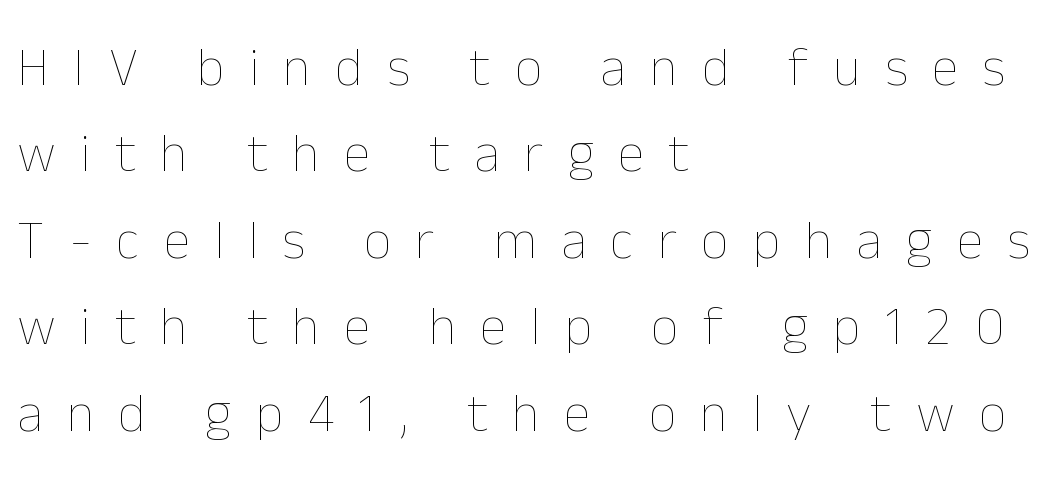
{"italic": "no", "bold": "no", "weight": "thin", "width": "normal", "stroke_contrast": "low", "x_height": "medium", "monospaced": "no", "underline": "no", "align": "left", "line_spacing": "normal", "line_spacing_ratio": 1.6, "letter_spacing": "wide", "letter_spacing_em": 0.45, "glyph_px": 54}
